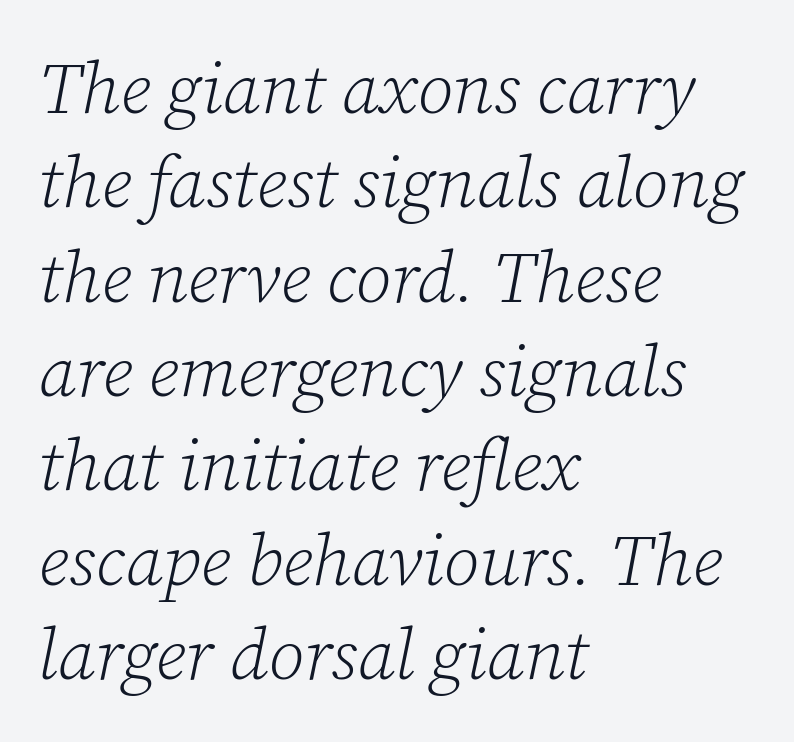
The image shows 72 px light serif type, italic (leaning right); set left-aligned, normal line spacing (1.31x), normal letter spacing, not underlined; low stroke contrast and a medium x-height.
